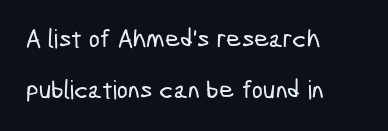
Q: Is the text underlined? A: No.
Q: How is the paragraph aligned? A: Left-aligned.
Q: Is the spacing between letters normal or unusually wide? A: Normal.
Q: Is the spacing between lines tight, normal or loose? A: Loose.
